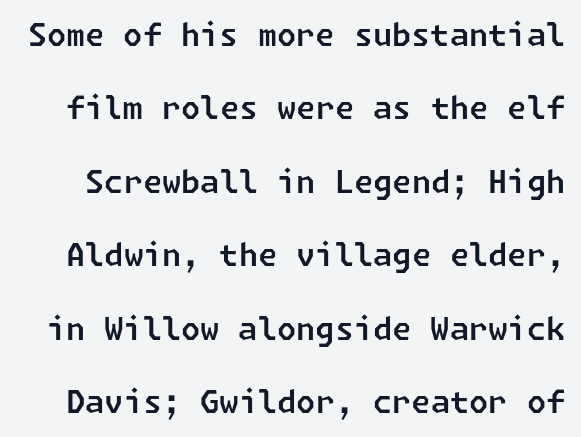
The typeface chosen for these lines omits serifs. Anything drawn beneath the words? Only blank space. Baseline-to-baseline distance is far greater than the letter height. Here the glyphs are tracked normally, forming tight word shapes.
